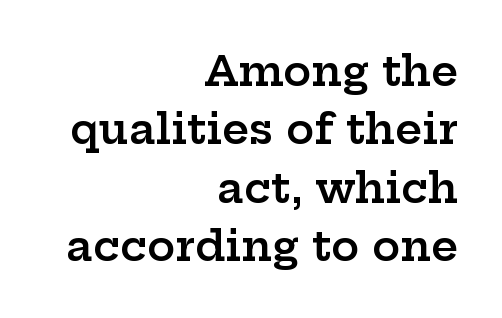
Q: Is the text bold? A: Semi-bold.
Q: Is the text italic (slanted)? A: No, it is upright.
Q: Is the typeface a serif or a sans-serif typeface? A: Serif.
Q: Is the text underlined? A: No.
Q: How is the paragraph aligned? A: Right-aligned.
Q: Is the spacing between letters normal or unusually wide? A: Normal.
Q: Is the spacing between lines tight, normal or loose? A: Normal.
Q: Width (condensed, normal, or wide)? A: Wide.
Q: Stroke contrast? A: Low.
Q: x-height? A: Medium.
Q: Monospaced? A: No.
